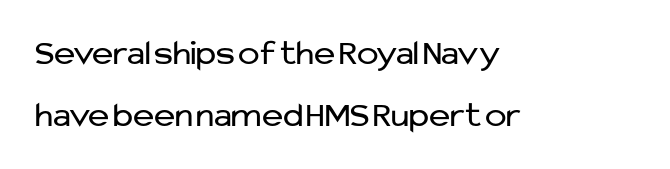
Q: Is the text bold? A: No.
Q: Is the text italic (slanted)? A: No, it is upright.
Q: Is the typeface a serif or a sans-serif typeface? A: Sans-serif.
Q: Is the text underlined? A: No.
Q: How is the paragraph aligned? A: Left-aligned.
Q: Is the spacing between letters normal or unusually wide? A: Normal.
Q: Width (condensed, normal, or wide)? A: Normal.
Q: Stroke contrast? A: Low.
Q: x-height? A: Medium.
Q: Monospaced? A: No.
